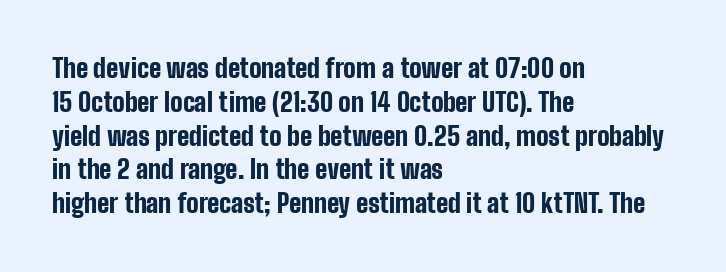
Notice how the stems are strictly vertical — no italics here. The passage shown is emphatically bold. Students, observe: this is what conventionally led text looks like. You could call the tracking neutral — neither tight nor loose. The ragged edge is on the right, which tells us the setting is flush left. Descenders are the only things crossing below the line.
